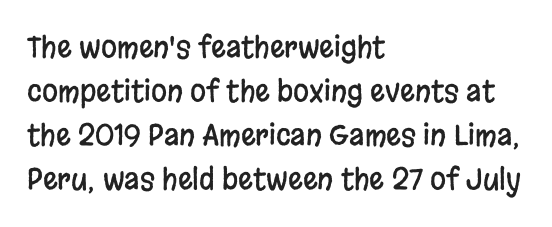
The image shows 29 px condensed sans-serif type, upright; set left-aligned, normal line spacing (1.52x), normal letter spacing, not underlined; low stroke contrast and a large x-height.
